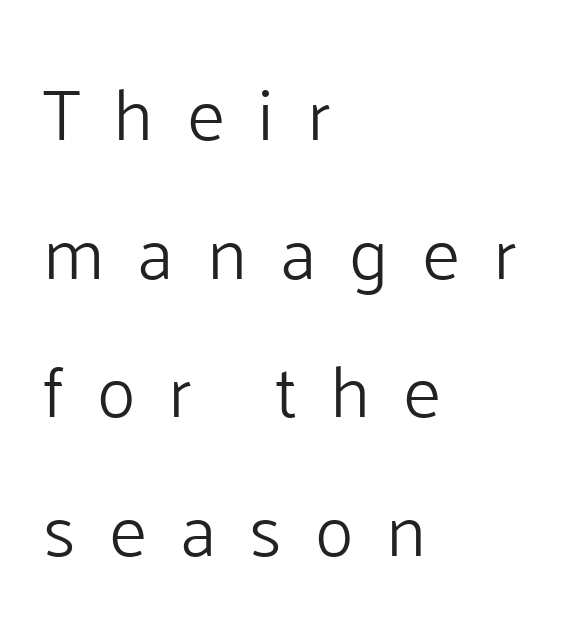
Q: Is the text bold? A: No.
Q: Is the text italic (slanted)? A: No, it is upright.
Q: Is the typeface a serif or a sans-serif typeface? A: Sans-serif.
Q: Is the text underlined? A: No.
Q: How is the paragraph aligned? A: Left-aligned.
Q: Is the spacing between letters normal or unusually wide? A: Unusually wide.
Q: Is the spacing between lines tight, normal or loose? A: Loose.
Q: Width (condensed, normal, or wide)? A: Normal.
Q: Stroke contrast? A: Low.
Q: x-height? A: Medium.
Q: Monospaced? A: No.
